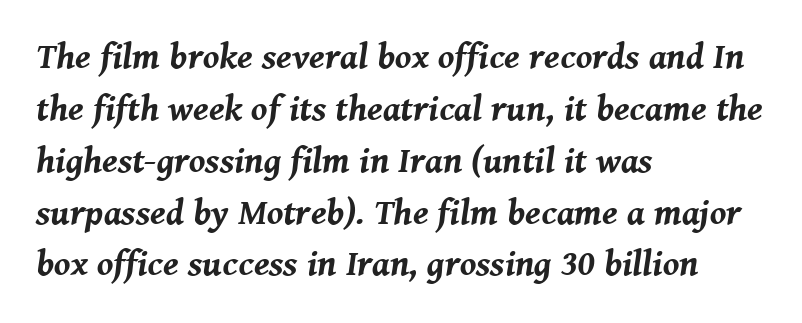
The image shows 36 px bold type, italic (leaning right); set left-aligned, normal line spacing (1.44x), normal letter spacing, not underlined; medium stroke contrast and a medium x-height.
